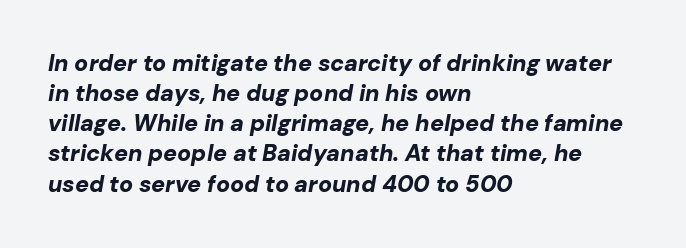
Q: Is the text bold? A: Yes.
Q: Is the text italic (slanted)? A: Yes, it leans right by about 10 degrees.
Q: Is the text underlined? A: No.
Q: How is the paragraph aligned? A: Left-aligned.
Q: Is the spacing between letters normal or unusually wide? A: Normal.
Q: Is the spacing between lines tight, normal or loose? A: Normal.
